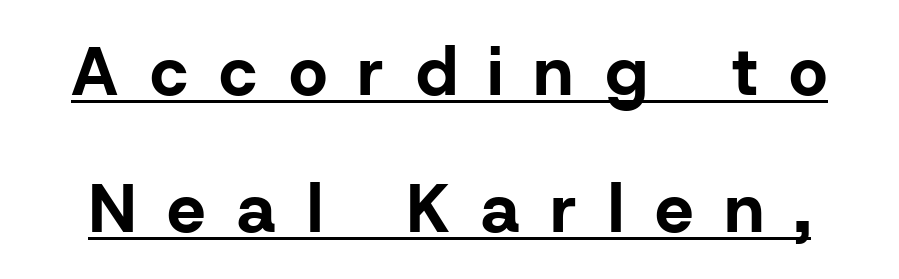
{"serif": "no", "italic": "no", "bold": "yes", "weight": "bold", "width": "normal", "stroke_contrast": "low", "x_height": "medium", "monospaced": "no", "underline": "yes", "line_spacing": "loose", "line_spacing_ratio": 2.01, "letter_spacing": "wide", "letter_spacing_em": 0.46, "glyph_px": 68}
